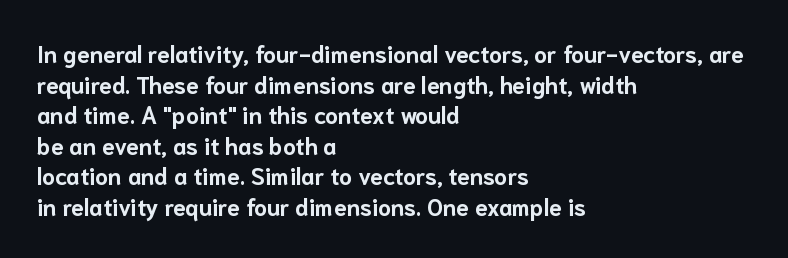
Nobody touched the tracking dial on this one. Heft: maximum for text — a bold. The rendering anchors every line to the left-hand side. The line-height multiplier appears to be the usual default.
